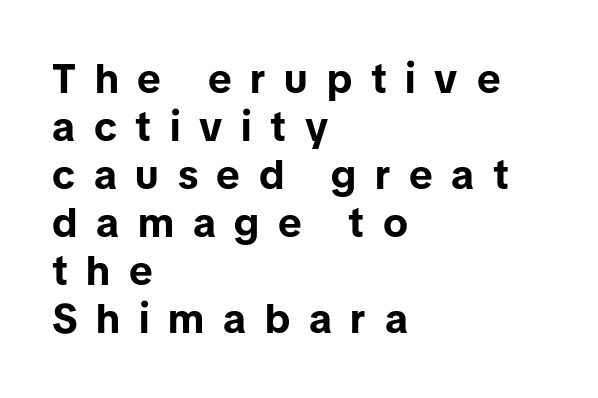
Q: Is the text bold? A: Yes.
Q: Is the text italic (slanted)? A: No, it is upright.
Q: Is the typeface a serif or a sans-serif typeface? A: Sans-serif.
Q: Is the text underlined? A: No.
Q: How is the paragraph aligned? A: Left-aligned.
Q: Is the spacing between letters normal or unusually wide? A: Unusually wide.
Q: Width (condensed, normal, or wide)? A: Normal.
Q: Stroke contrast? A: Low.
Q: x-height? A: Medium.
Q: Monospaced? A: No.
